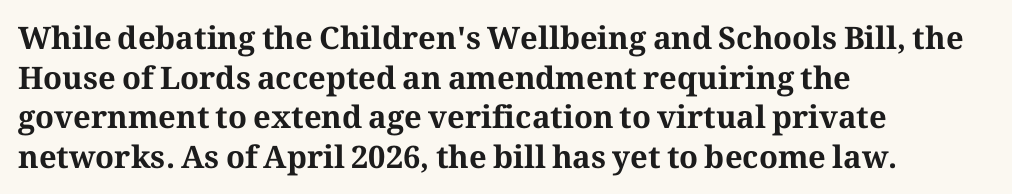
{"serif": "yes", "italic": "no", "bold": "yes", "weight": "bold", "width": "normal", "stroke_contrast": "medium", "x_height": "medium", "monospaced": "no", "underline": "no", "align": "left", "line_spacing": "normal", "line_spacing_ratio": 1.28, "letter_spacing": "normal", "letter_spacing_em": 0.0, "glyph_px": 31}
